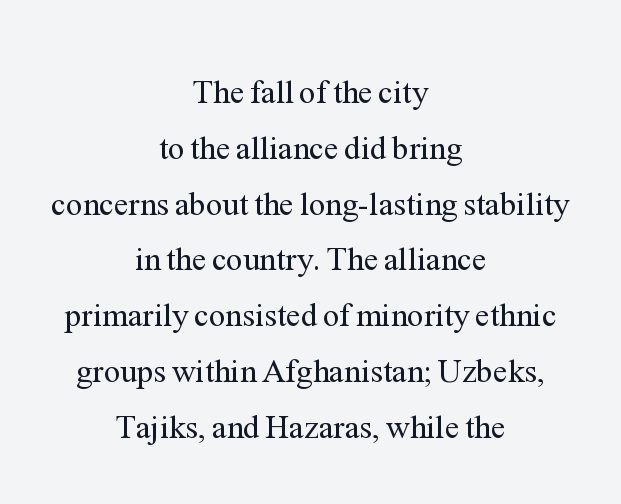
Q: Is the text bold? A: No.
Q: Is the text italic (slanted)? A: No, it is upright.
Q: Is the typeface a serif or a sans-serif typeface? A: Serif.
Q: Is the text underlined? A: No.
Q: How is the paragraph aligned? A: Centered.
Q: Is the spacing between letters normal or unusually wide? A: Normal.
Q: Is the spacing between lines tight, normal or loose? A: Normal.
Q: Width (condensed, normal, or wide)? A: Normal.
Q: Stroke contrast? A: Medium.
Q: x-height? A: Medium.
Q: Monospaced? A: No.
